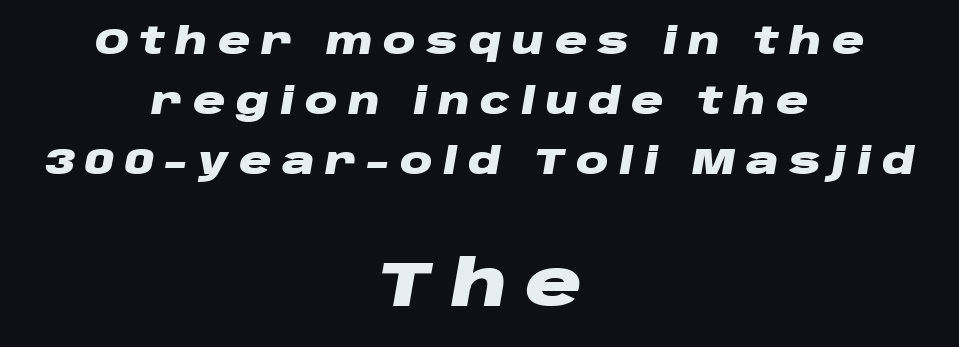
The image shows 63 px heavy, wide type, italic (leaning right); set centered, normal line spacing (1.66x), unusually wide letter spacing (+0.29 em), not underlined; the second (bottom) block is 1.75x larger; low stroke contrast and a large x-height.
